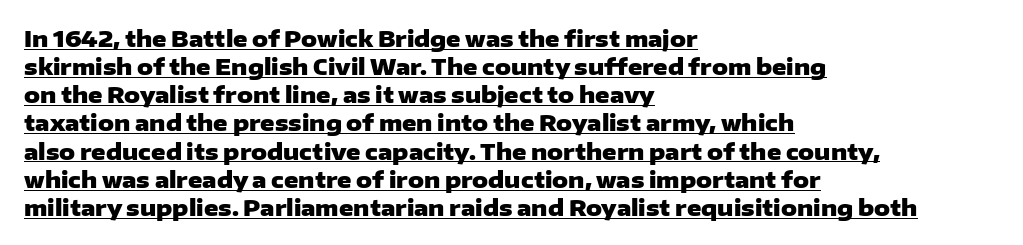
{"italic": "no", "bold": "yes", "underline": "yes", "align": "left", "line_spacing": "normal", "line_spacing_ratio": 1.28, "letter_spacing": "normal", "letter_spacing_em": 0.0, "glyph_px": 22}
